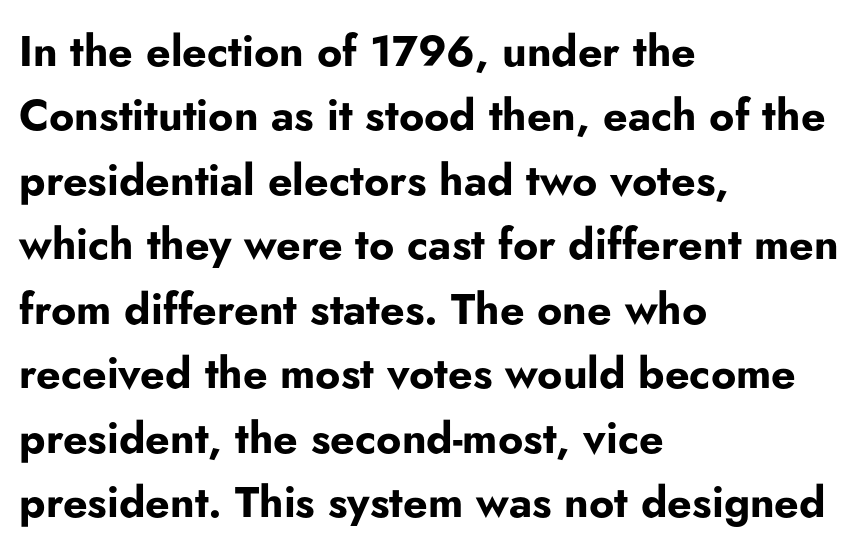
The rows are spaced the way most documents space them. Strong, thick strokes mark this as bold type. The lines in this sample share a left origin and differ only in where they stop. Glyph-to-glyph distance matches everyday printed text.
